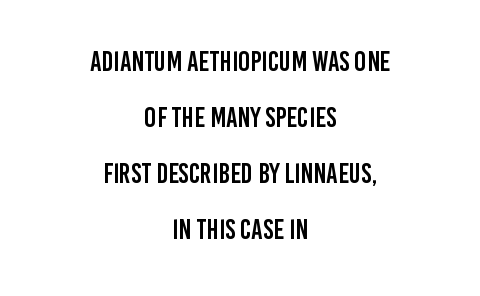
These lines are rendered in a variable-pitch font. The typesetter chose a symmetrical, centered arrangement here. Words appear dense and cohesive because spacing is normal. The type family on display is of the sans-serif kind. Vertical strokes here are truly vertical. Students, observe: this is what heavily led, spacious text looks like.
